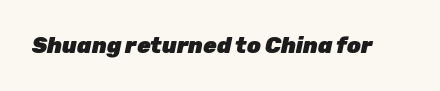
Q: Is the text bold? A: Yes.
Q: Is the text italic (slanted)? A: Yes, it leans right by about 12 degrees.
Q: Is the text underlined? A: No.
Q: Is the spacing between letters normal or unusually wide? A: Normal.
